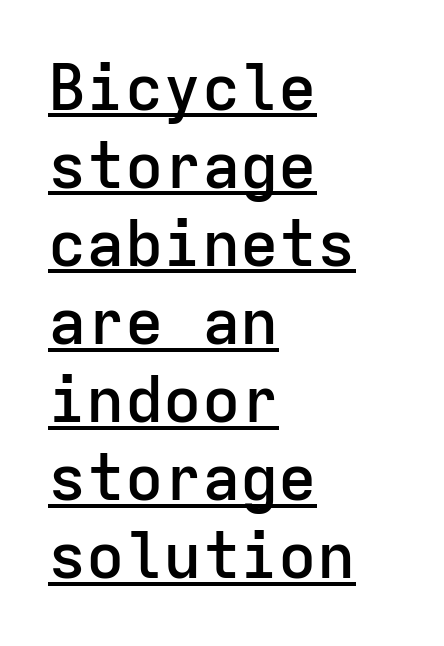
A classic flush-left, rag-right setting is used for this passage. What kind of face is this? One without serifs — a sans. The tracking reads as untouched default to a designer's eye. The strokes are fattened partway — semibold, not bold. When letters stand straight like this, we call the style roman or upright.
